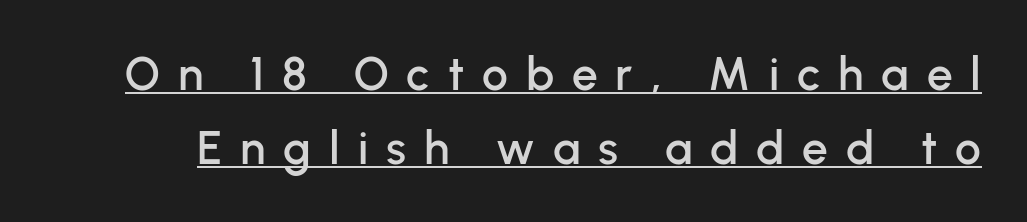
The image shows 46 px sans-serif type, upright; set normal line spacing (1.6x), unusually wide letter spacing (+0.39 em), underlined; low stroke contrast and a medium x-height.
